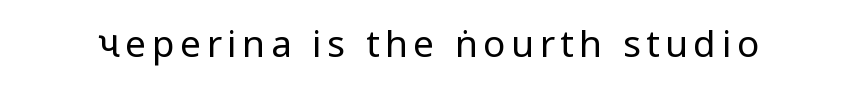
{"serif": "no", "italic": "no", "bold": "no", "weight": "regular", "width": "condensed", "stroke_contrast": "low", "x_height": "large", "monospaced": "no", "underline": "no", "glyph_px": 37}
